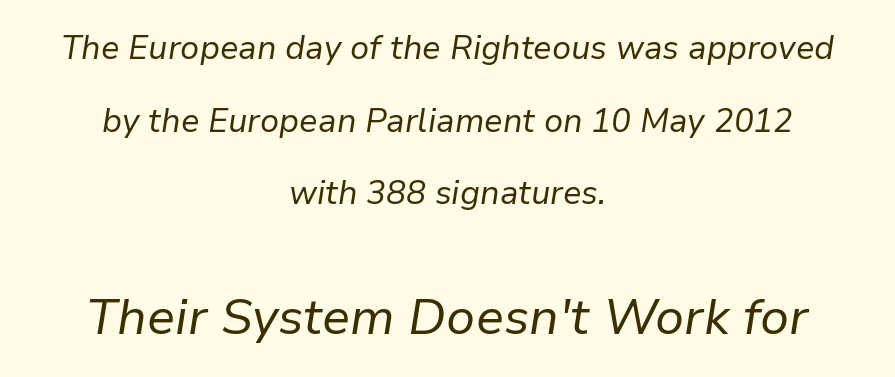
{"italic": "yes", "lean": "right", "slant_degrees": 9, "bold": "no", "weight": "regular", "width": "normal", "stroke_contrast": "low", "x_height": "medium", "monospaced": "no", "underline": "no", "align": "center", "line_spacing": "loose", "line_spacing_ratio": 2.2, "letter_spacing": "normal", "letter_spacing_em": 0.0, "larger_block": "second", "size_ratio": 1.52, "glyph_px": 50}
